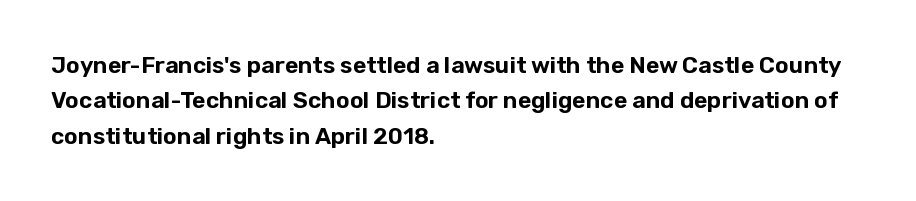
Q: Is the text italic (slanted)? A: No, it is upright.
Q: Is the text underlined? A: No.
Q: How is the paragraph aligned? A: Left-aligned.
Q: Is the spacing between letters normal or unusually wide? A: Normal.
Q: Is the spacing between lines tight, normal or loose? A: Normal.
